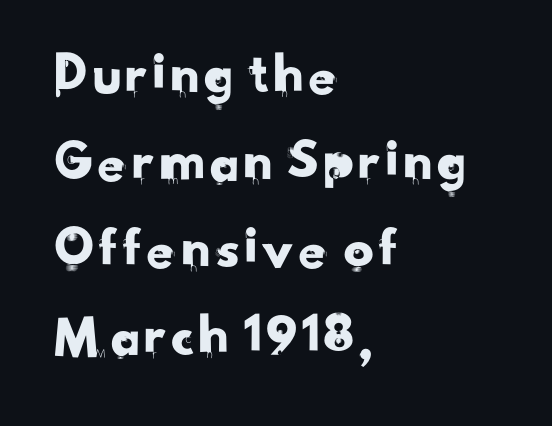
{"serif": "no", "width": "normal", "stroke_contrast": "low", "x_height": "small", "monospaced": "no", "underline": "no", "align": "left", "line_spacing": "normal", "line_spacing_ratio": 1.45, "letter_spacing": "normal", "letter_spacing_em": 0.0, "glyph_px": 60}
